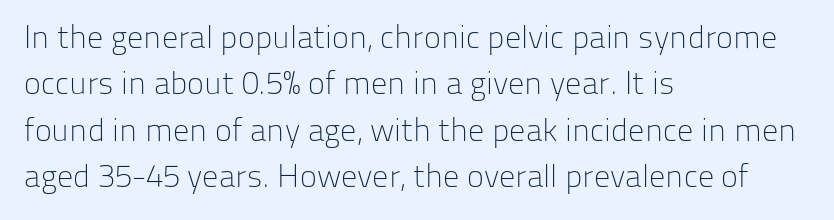
Q: Is the text bold? A: No.
Q: Is the text italic (slanted)? A: No, it is upright.
Q: Is the typeface a serif or a sans-serif typeface? A: Sans-serif.
Q: Is the text underlined? A: No.
Q: How is the paragraph aligned? A: Left-aligned.
Q: Is the spacing between letters normal or unusually wide? A: Normal.
Q: Is the spacing between lines tight, normal or loose? A: Normal.
Q: Width (condensed, normal, or wide)? A: Normal.
Q: Stroke contrast? A: Low.
Q: x-height? A: Medium.
Q: Monospaced? A: No.
